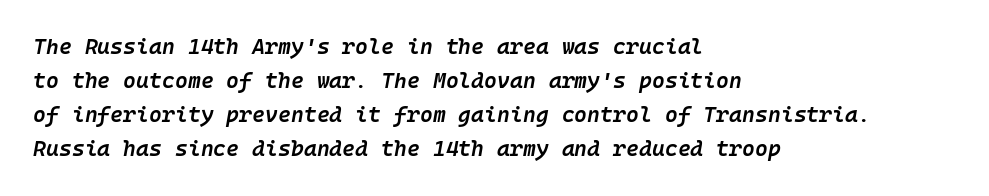
The image shows 22 px text type, italic (leaning right); set left-aligned, normal line spacing (1.55x), normal letter spacing, not underlined.
